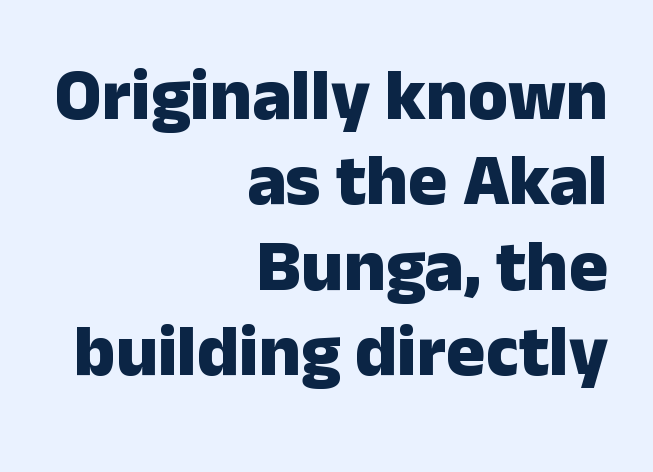
Q: Is the text bold? A: Yes.
Q: Is the text italic (slanted)? A: No, it is upright.
Q: Is the typeface a serif or a sans-serif typeface? A: Sans-serif.
Q: Is the text underlined? A: No.
Q: How is the paragraph aligned? A: Right-aligned.
Q: Is the spacing between letters normal or unusually wide? A: Normal.
Q: Width (condensed, normal, or wide)? A: Normal.
Q: Stroke contrast? A: Low.
Q: x-height? A: Medium.
Q: Monospaced? A: No.
